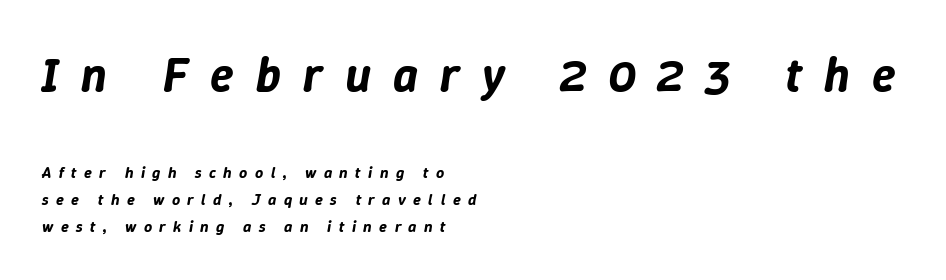
{"italic": "yes", "lean": "right", "slant_degrees": 9, "width": "normal", "stroke_contrast": "low", "x_height": "medium", "monospaced": "no", "underline": "no", "align": "left", "line_spacing": "normal", "line_spacing_ratio": 1.68, "letter_spacing": "wide", "letter_spacing_em": 0.46, "larger_block": "first", "size_ratio": 3.0, "glyph_px": 48}
